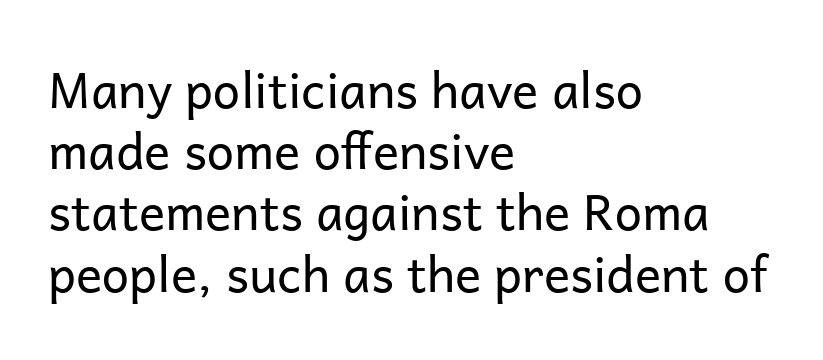
The image shows 49 px regular-weight sans-serif type, upright; set left-aligned, normal line spacing (1.25x), normal letter spacing, not underlined; low stroke contrast and a medium x-height.
